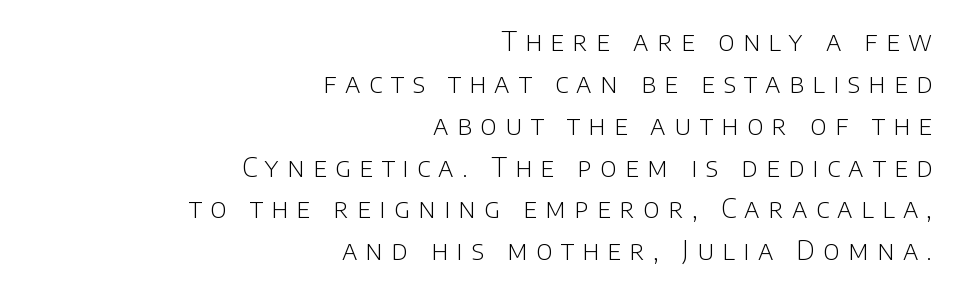
The image shows 27 px text type, upright; set right-aligned, normal line spacing (1.55x), unusually wide letter spacing (+0.31 em), not underlined.
